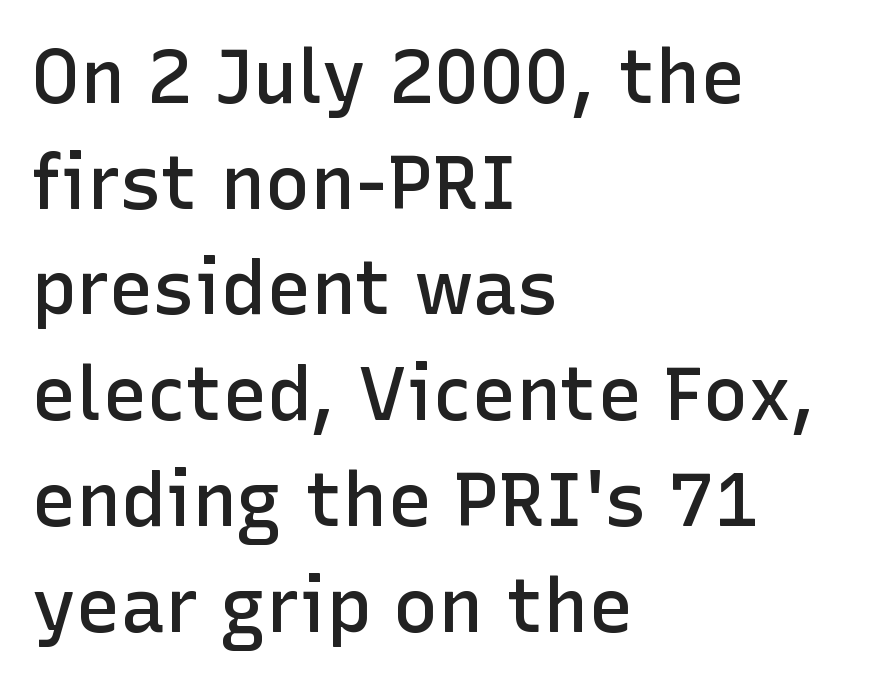
{"serif": "no", "italic": "no", "bold": "semi", "weight": "semibold", "width": "normal", "stroke_contrast": "low", "x_height": "medium", "monospaced": "no", "underline": "no", "align": "left", "line_spacing": "normal", "line_spacing_ratio": 1.41, "letter_spacing": "normal", "letter_spacing_em": 0.0, "glyph_px": 75}
